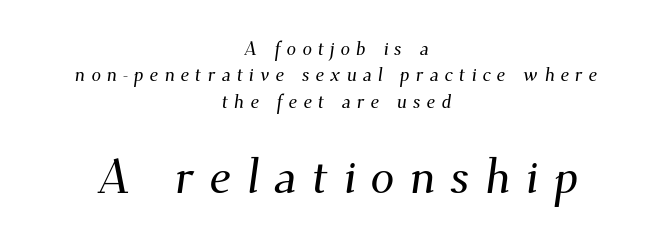
{"serif": "yes", "width": "normal", "stroke_contrast": "medium", "x_height": "small", "monospaced": "no", "underline": "no", "align": "center", "line_spacing": "normal", "line_spacing_ratio": 1.39, "letter_spacing": "wide", "letter_spacing_em": 0.31, "larger_block": "second", "size_ratio": 2.53, "glyph_px": 48}
